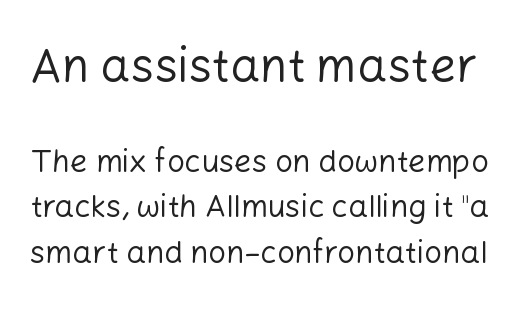
{"serif": "no", "italic": "no", "bold": "no", "weight": "regular", "width": "normal", "stroke_contrast": "low", "x_height": "medium", "monospaced": "no", "underline": "no", "line_spacing": "normal", "line_spacing_ratio": 1.47, "letter_spacing": "normal", "letter_spacing_em": 0.0, "larger_block": "first", "size_ratio": 1.52, "glyph_px": 47}
